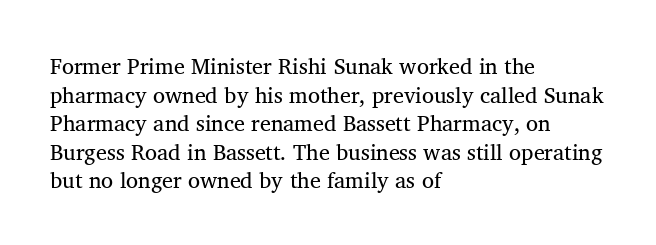
The image shows 22 px text type, upright; set left-aligned, normal line spacing (1.3x), normal letter spacing, not underlined.
